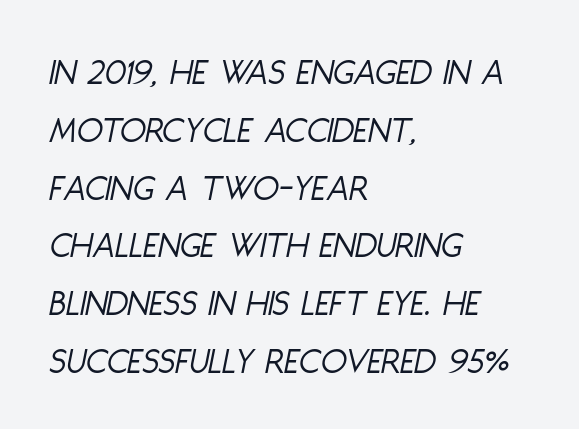
These lines are rendered in a variable-pitch font. The line texture is even and compact thanks to regular tracking. No heavy texture on the line: the type isn't bold. No word sits above an underline.
